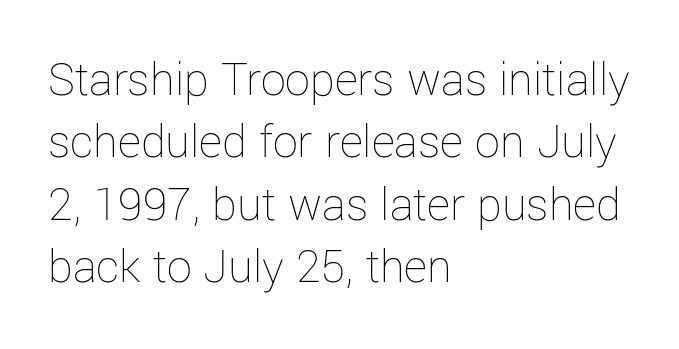
Q: Is the text bold? A: No.
Q: Is the text italic (slanted)? A: No, it is upright.
Q: Is the text underlined? A: No.
Q: How is the paragraph aligned? A: Left-aligned.
Q: Is the spacing between letters normal or unusually wide? A: Normal.
Q: Is the spacing between lines tight, normal or loose? A: Normal.
Q: Width (condensed, normal, or wide)? A: Normal.
Q: Stroke contrast? A: Low.
Q: x-height? A: Medium.
Q: Monospaced? A: No.
